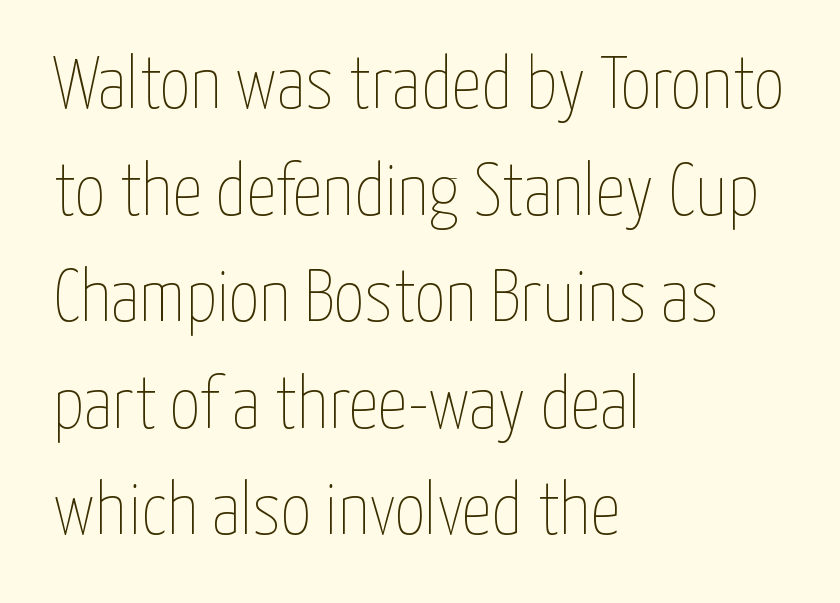
The setting favours the left margin, as ordinary paragraphs usually do. The face used here is rendered with its standard letterfit. Nobody drew a line under any word here. The leading is moderate, giving the passage an even texture. Does the lettering tilt? It doesn't — this is upright.
